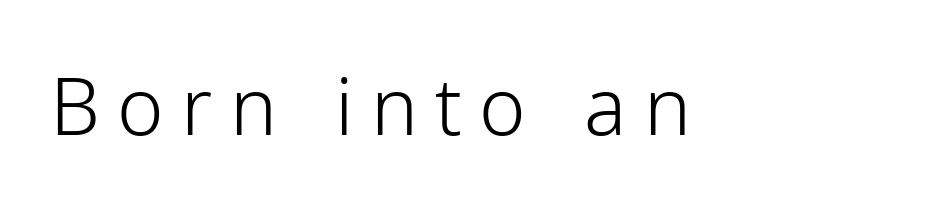
The image shows 79 px light sans-serif type, upright; set unusually wide letter spacing (+0.22 em), not underlined; low stroke contrast and a medium x-height.
